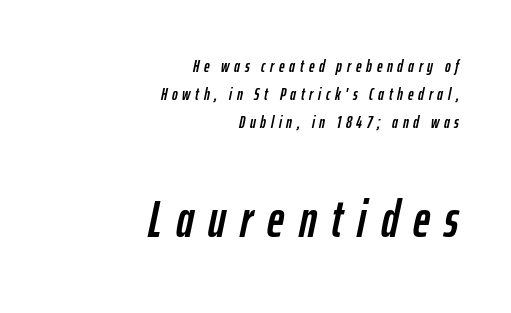
Q: Is the text italic (slanted)? A: Yes, it leans right by about 12 degrees.
Q: Is the text underlined? A: No.
Q: How is the paragraph aligned? A: Right-aligned.
Q: Is the spacing between letters normal or unusually wide? A: Unusually wide.
Q: Is the spacing between lines tight, normal or loose? A: Normal.
Q: Which block of text is set in a larger size, the first (top) or the second (bottom)? A: The second (bottom) one.
Q: Width (condensed, normal, or wide)? A: Condensed.
Q: Stroke contrast? A: Low.
Q: x-height? A: Medium.
Q: Monospaced? A: No.
